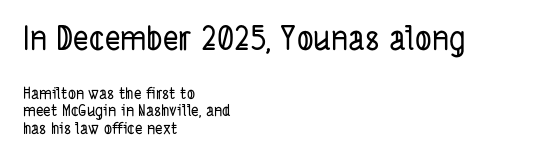
The image shows 33 px condensed sans-serif type; set left-aligned, tight line spacing (1.1x), normal letter spacing, not underlined; the first (top) block is 2.06x larger; low stroke contrast and a medium x-height.
